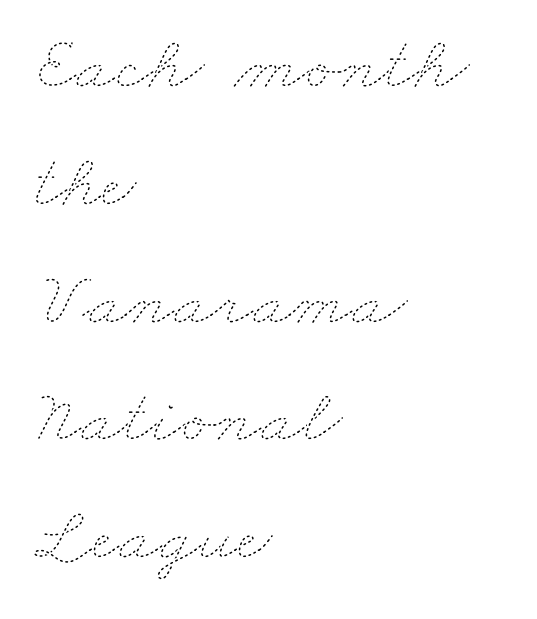
{"bold": "no", "weight": "thin", "width": "wide", "stroke_contrast": "low", "x_height": "small", "monospaced": "no", "underline": "no", "align": "left", "line_spacing": "normal", "line_spacing_ratio": 1.55, "letter_spacing": "normal", "letter_spacing_em": 0.0, "glyph_px": 76}
